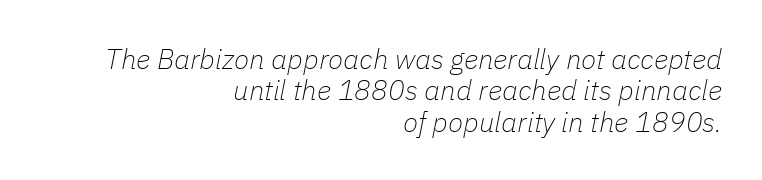
{"italic": "yes", "lean": "right", "slant_degrees": 11, "bold": "no", "weight": "thin", "width": "normal", "stroke_contrast": "low", "x_height": "medium", "monospaced": "no", "underline": "no", "align": "right", "line_spacing": "tight", "line_spacing_ratio": 1.12, "letter_spacing": "normal", "letter_spacing_em": 0.0, "glyph_px": 28}
